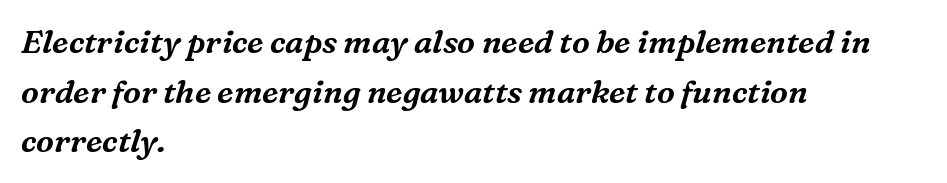
{"serif": "yes", "italic": "yes", "lean": "right", "slant_degrees": 16, "width": "normal", "stroke_contrast": "medium", "x_height": "medium", "monospaced": "no", "underline": "no", "align": "left", "line_spacing": "normal", "line_spacing_ratio": 1.55, "letter_spacing": "normal", "letter_spacing_em": 0.0, "glyph_px": 32}
